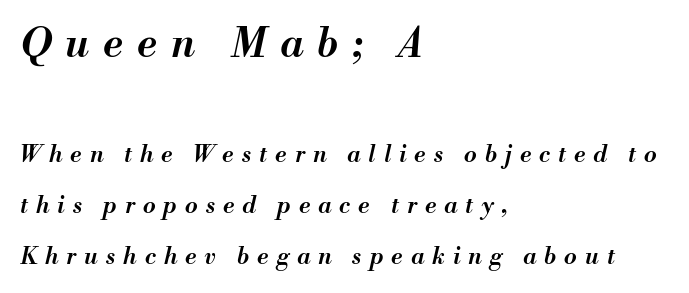
{"italic": "yes", "lean": "right", "slant_degrees": 13, "bold": "semi", "weight": "semibold", "width": "normal", "stroke_contrast": "medium", "x_height": "small", "monospaced": "no", "underline": "no", "align": "left", "line_spacing": "loose", "line_spacing_ratio": 2.21, "letter_spacing": "wide", "letter_spacing_em": 0.35, "larger_block": "first", "size_ratio": 1.74, "glyph_px": 40}
